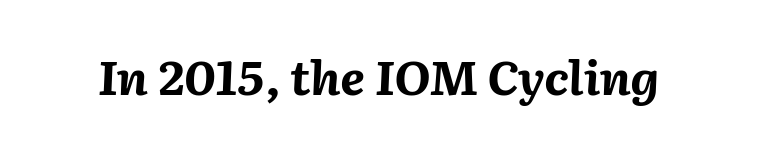
In terms of letterspacing, this is plain default setting. Heft: maximum for text — a bold. Is the type slanted? Yes — the strokes lean at a clear angle. A typesetter would call this proportional, since set widths differ per character. Bare-footed words on every line.
